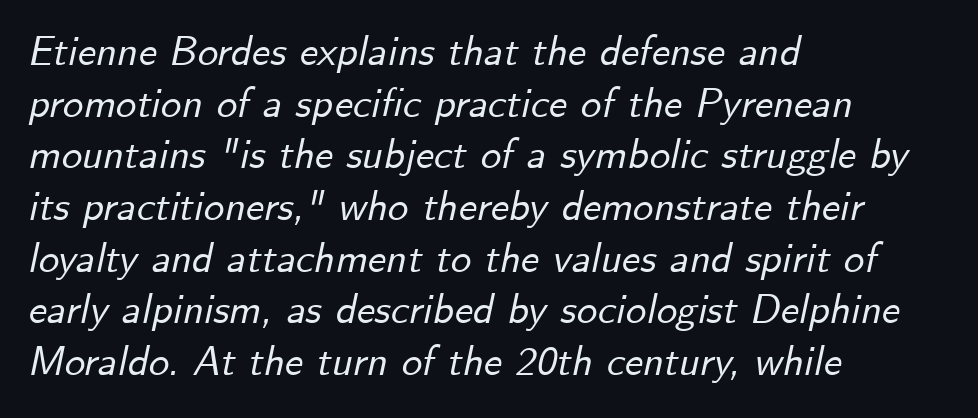
{"italic": "yes", "lean": "right", "slant_degrees": 12, "width": "normal", "stroke_contrast": "low", "x_height": "small", "monospaced": "no", "underline": "no", "align": "left", "line_spacing": "normal", "line_spacing_ratio": 1.26, "letter_spacing": "normal", "letter_spacing_em": 0.0, "glyph_px": 41}
